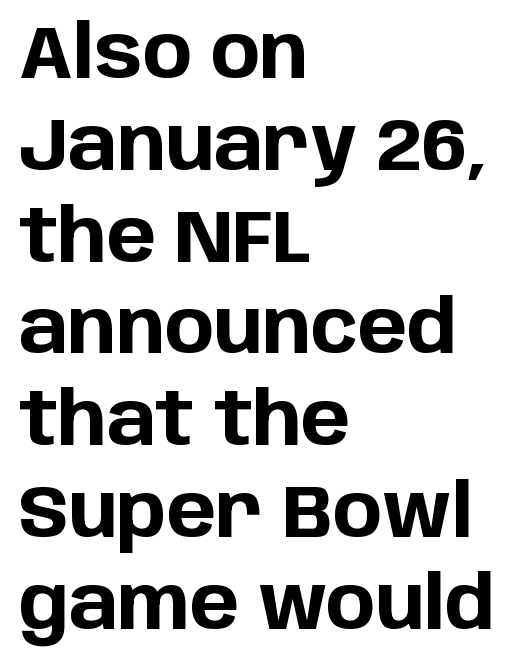
Honestly, the letter spacing is just normal — you wouldn't notice it. The glyphs have the mass of a bold cut. Plain, unruled lines of type. Note the varied advance widths — an 'i' is clearly narrower than an 'm'. This rendering employs a face without finishing strokes, i.e., a sans-serif. The lines in this sample share a left origin and differ only in where they stop.
